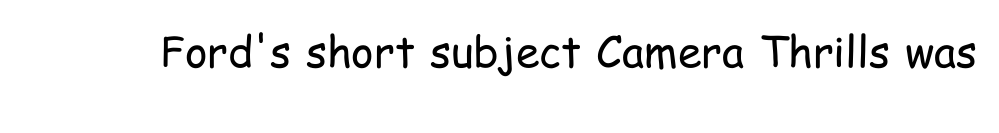
Q: Is the text bold? A: No.
Q: Is the text italic (slanted)? A: No, it is upright.
Q: Is the typeface a serif or a sans-serif typeface? A: Sans-serif.
Q: Is the text underlined? A: No.
Q: Is the spacing between letters normal or unusually wide? A: Normal.
Q: Width (condensed, normal, or wide)? A: Condensed.
Q: Stroke contrast? A: Low.
Q: x-height? A: Medium.
Q: Monospaced? A: No.
